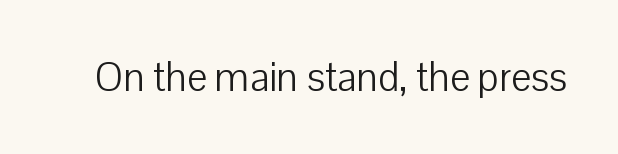
{"serif": "no", "italic": "no", "bold": "no", "weight": "light", "width": "normal", "stroke_contrast": "low", "x_height": "medium", "monospaced": "no", "underline": "no", "letter_spacing": "normal", "letter_spacing_em": 0.0, "glyph_px": 40}
